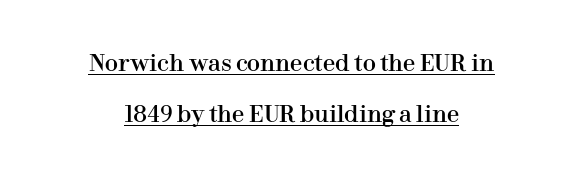
The image shows 22 px text type, upright; set centered, loose line spacing (2.3x), normal letter spacing, underlined.
